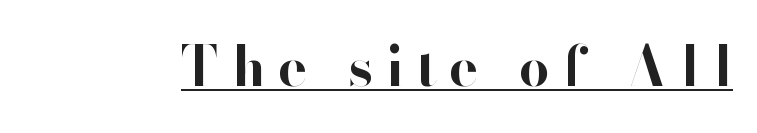
{"serif": "no", "italic": "no", "bold": "yes", "weight": "bold", "width": "normal", "stroke_contrast": "high", "x_height": "small", "monospaced": "no", "underline": "yes", "letter_spacing": "wide", "letter_spacing_em": 0.25, "glyph_px": 54}
